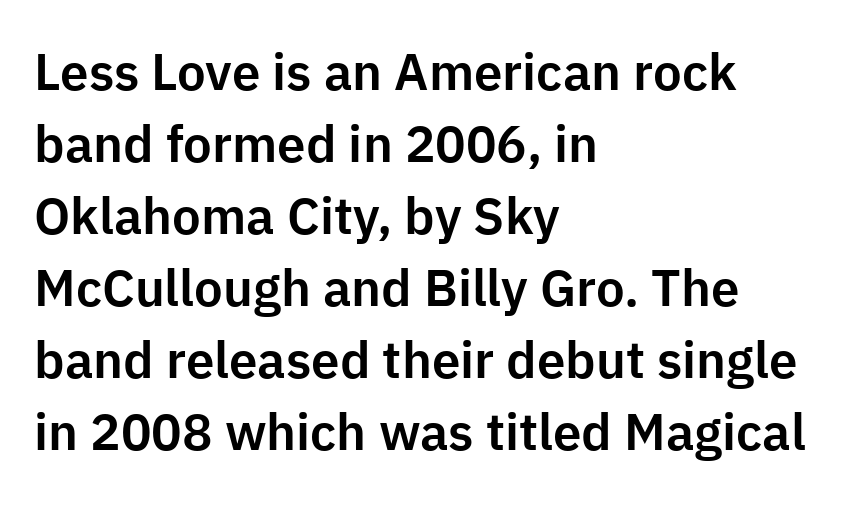
Q: Is the text italic (slanted)? A: No, it is upright.
Q: Is the typeface a serif or a sans-serif typeface? A: Sans-serif.
Q: Is the text underlined? A: No.
Q: How is the paragraph aligned? A: Left-aligned.
Q: Is the spacing between letters normal or unusually wide? A: Normal.
Q: Is the spacing between lines tight, normal or loose? A: Normal.
Q: Width (condensed, normal, or wide)? A: Normal.
Q: Stroke contrast? A: Low.
Q: x-height? A: Medium.
Q: Monospaced? A: No.
